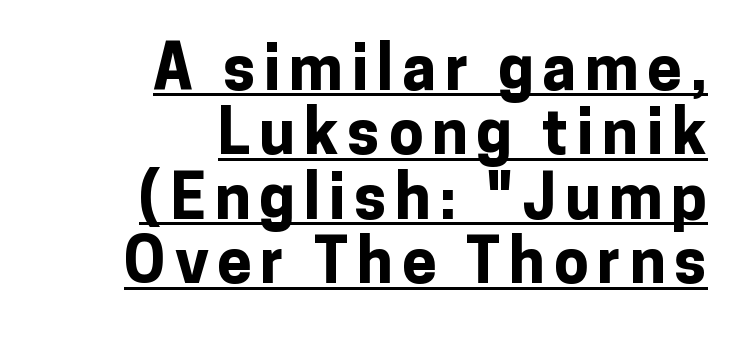
{"serif": "no", "italic": "no", "bold": "yes", "weight": "bold", "width": "normal", "stroke_contrast": "low", "x_height": "medium", "monospaced": "no", "underline": "yes", "align": "right", "line_spacing": "tight", "line_spacing_ratio": 1.04, "glyph_px": 62}
